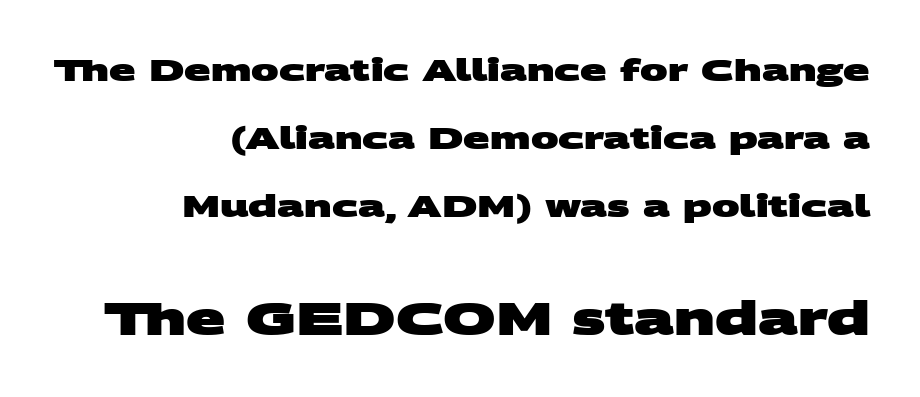
{"serif": "no", "bold": "yes", "weight": "heavy", "width": "wide", "stroke_contrast": "medium", "x_height": "large", "monospaced": "no", "underline": "no", "align": "right", "line_spacing": "loose", "line_spacing_ratio": 2.19, "letter_spacing": "normal", "letter_spacing_em": 0.0, "larger_block": "second", "size_ratio": 1.48, "glyph_px": 46}
